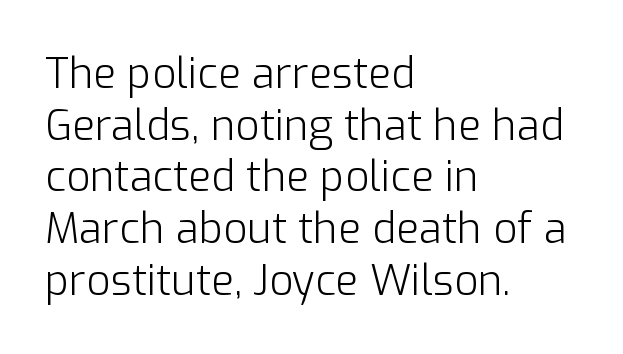
These lines were composed using upright roman letters. Bare-footed words on every line. No chunkiness to these letters — they're not bold. Each letter keeps its own natural width here, so spacing adapts to shape.
